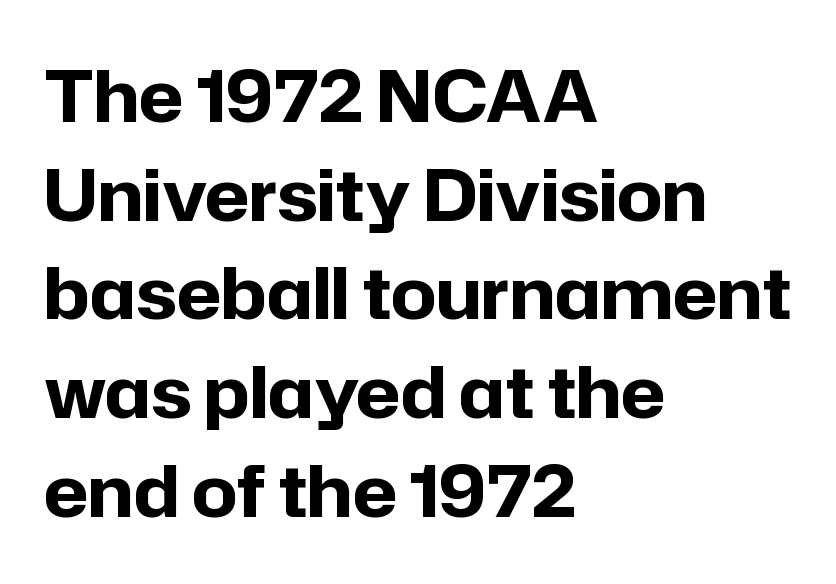
{"serif": "no", "italic": "no", "bold": "yes", "weight": "bold", "width": "normal", "stroke_contrast": "low", "x_height": "medium", "monospaced": "no", "underline": "no", "align": "left", "line_spacing": "normal", "line_spacing_ratio": 1.39, "letter_spacing": "normal", "letter_spacing_em": 0.0, "glyph_px": 71}
